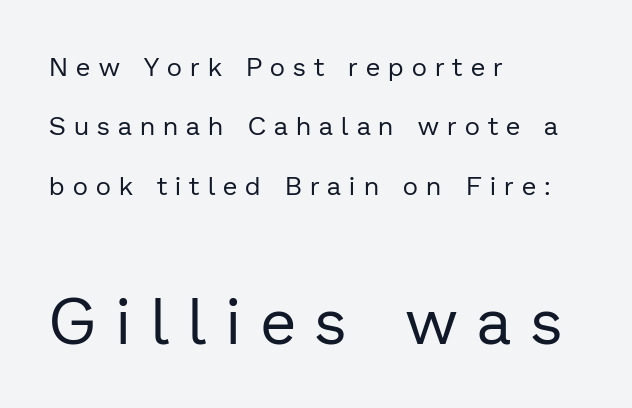
Letters have the restrained weight of plain body copy at most. Summary of vertical rhythm: relaxed, with wide interline spacing. What kind of face is this? One without serifs — a sans. Tracking value appears strongly positive — letters spread wide.
